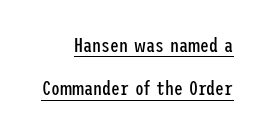
Q: Is the text bold? A: No.
Q: Is the text italic (slanted)? A: No, it is upright.
Q: Is the text underlined? A: Yes.
Q: How is the paragraph aligned? A: Right-aligned.
Q: Is the spacing between letters normal or unusually wide? A: Normal.
Q: Is the spacing between lines tight, normal or loose? A: Loose.
